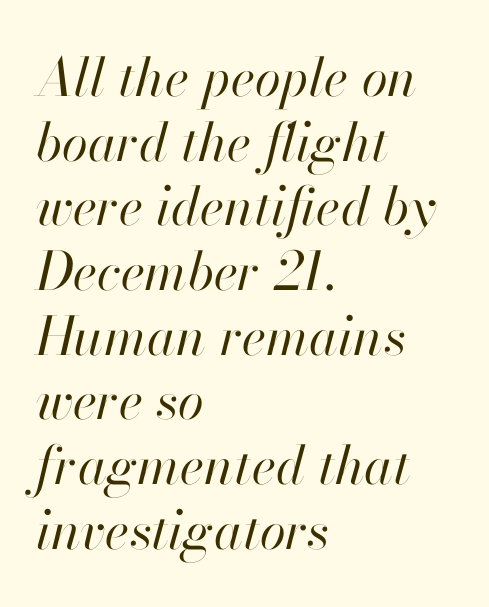
No extra ink here — the face is not bold. Rendered with sloped, italic letterforms. Words appear dense and cohesive because spacing is normal. Horizontally, the lines are justified to the leading edge only.
